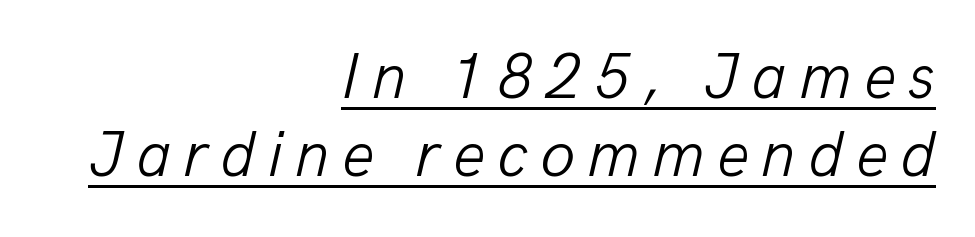
The image shows 64 px light type, italic (leaning right); set right-aligned, line spacing 1.22x, underlined; low stroke contrast and a medium x-height.
